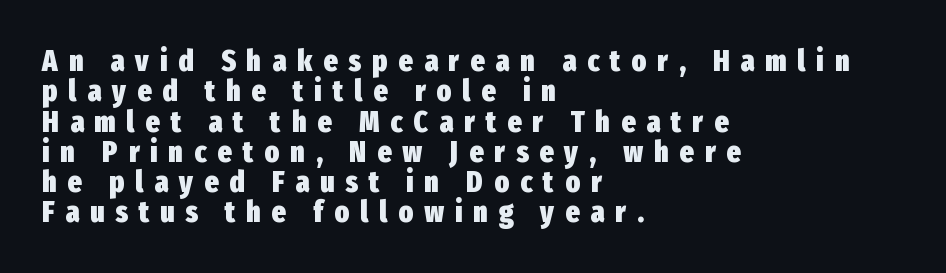
The image shows 30 px heavy, condensed sans-serif type, upright; set left-aligned, tight line spacing (1.01x), unusually wide letter spacing (+0.37 em), not underlined; low stroke contrast and a medium x-height.
